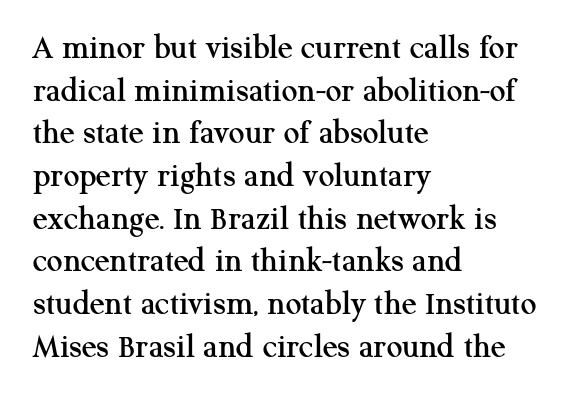
{"serif": "yes", "italic": "no", "width": "normal", "stroke_contrast": "medium", "x_height": "medium", "monospaced": "no", "underline": "no", "align": "left", "line_spacing_ratio": 1.22, "letter_spacing": "normal", "letter_spacing_em": 0.0, "glyph_px": 35}
